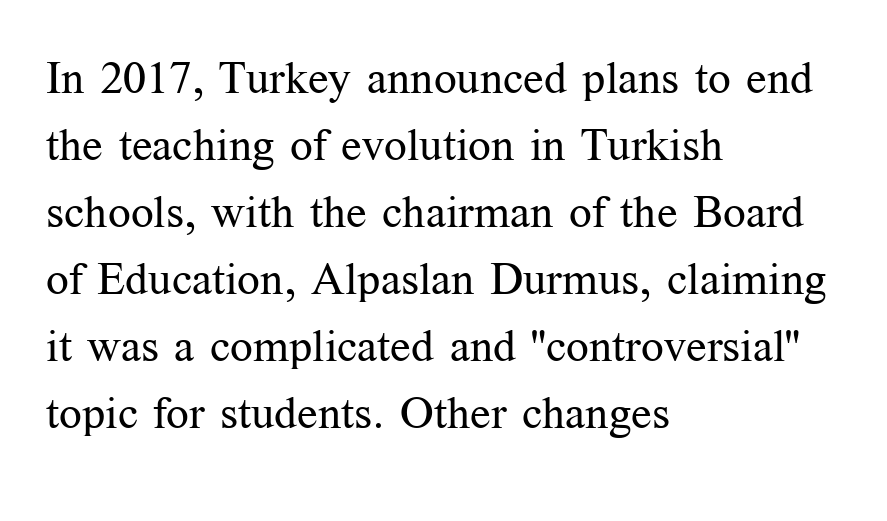
The image shows 45 px regular-weight serif type, upright; set left-aligned, normal line spacing (1.49x), normal letter spacing, not underlined; medium stroke contrast and a medium x-height.
